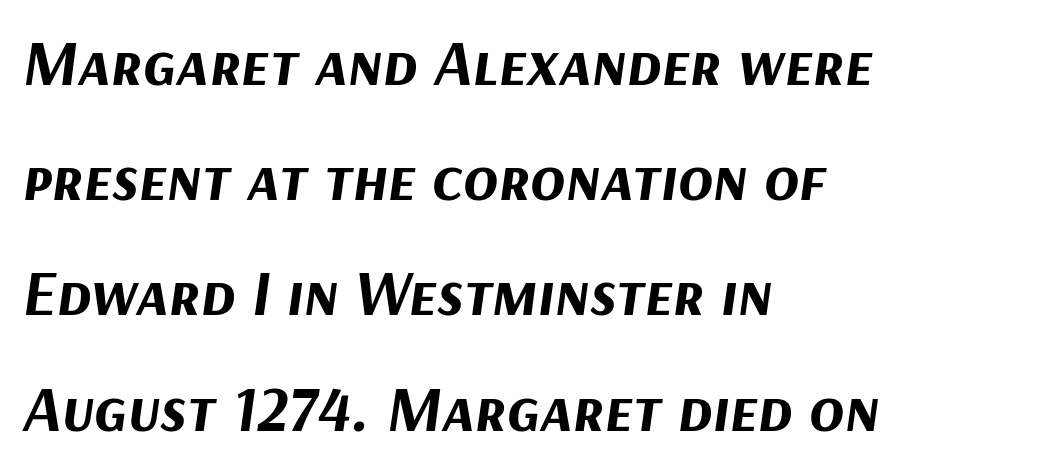
The axis of the letterforms is tilted away from vertical. Set as a true bold cut, around the 700 mark. The space directly below the letters is spotless. A typesetter would call this zero additional tracking.
